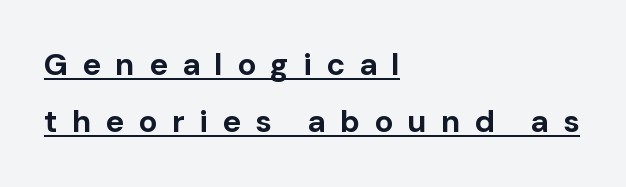
Q: Is the text bold? A: Yes.
Q: Is the text italic (slanted)? A: No, it is upright.
Q: Is the typeface a serif or a sans-serif typeface? A: Sans-serif.
Q: Is the text underlined? A: Yes.
Q: How is the paragraph aligned? A: Left-aligned.
Q: Is the spacing between letters normal or unusually wide? A: Unusually wide.
Q: Width (condensed, normal, or wide)? A: Normal.
Q: Stroke contrast? A: Low.
Q: x-height? A: Medium.
Q: Monospaced? A: No.
